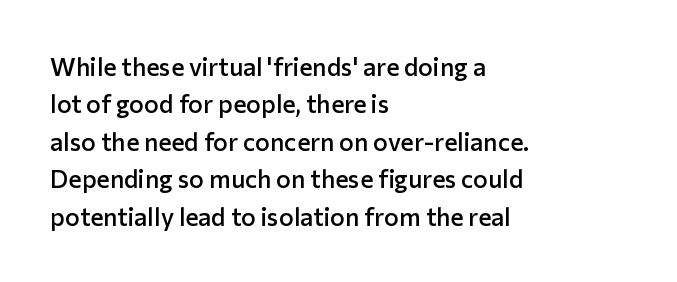
The image shows 25 px text type, upright; set left-aligned, normal line spacing (1.5x), normal letter spacing, not underlined.
